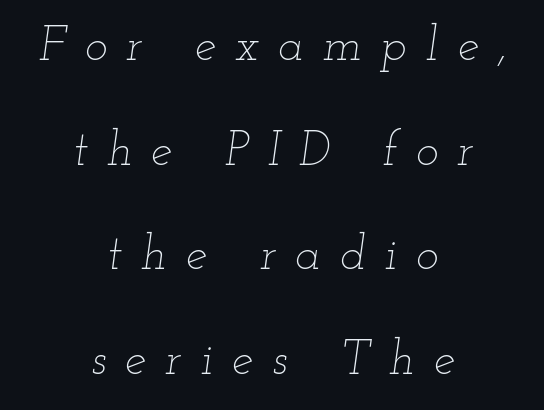
Q: Is the text bold? A: No.
Q: Is the text italic (slanted)? A: Yes, it leans right by about 12 degrees.
Q: Is the text underlined? A: No.
Q: How is the paragraph aligned? A: Centered.
Q: Is the spacing between letters normal or unusually wide? A: Unusually wide.
Q: Is the spacing between lines tight, normal or loose? A: Loose.
Q: Width (condensed, normal, or wide)? A: Wide.
Q: Stroke contrast? A: Low.
Q: x-height? A: Small.
Q: Monospaced? A: No.
